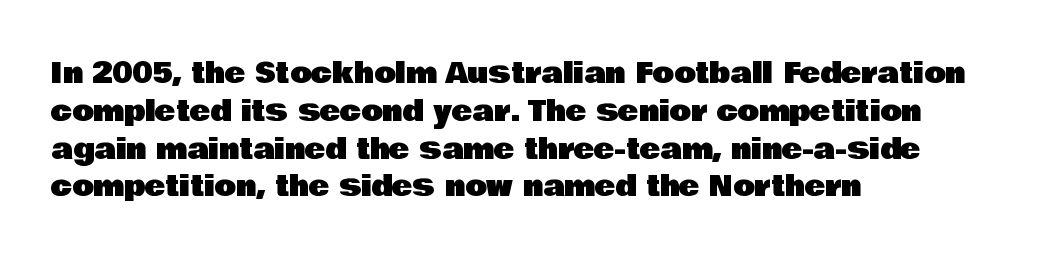
The image shows 28 px sans-serif type, upright; set left-aligned, normal line spacing (1.35x), normal letter spacing, not underlined; low stroke contrast and a large x-height.
